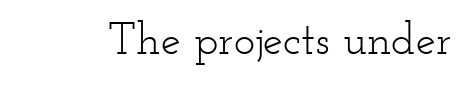
The image shows 45 px light, wide serif type, upright; set normal letter spacing, not underlined; low stroke contrast and a small x-height.
